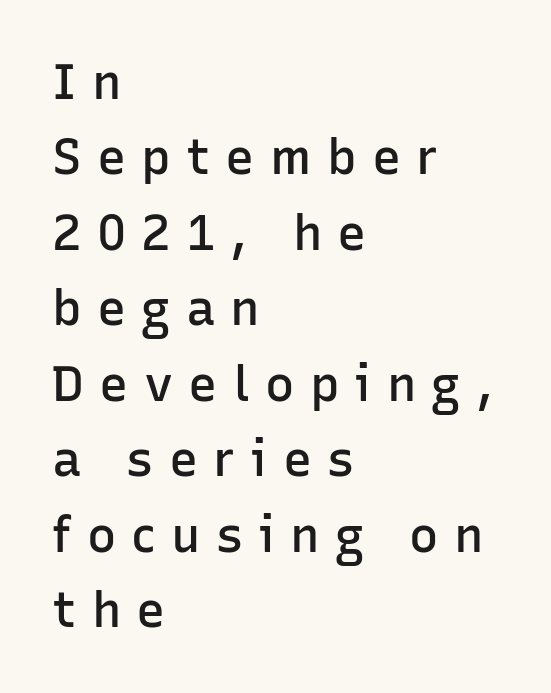
The line texture is sparse and dotted thanks to wide tracking. Visually the block forms a straight wall on the left and a jagged coastline on the right. These lines carry some extra weight — a demibold, not a full bold. Every character sits straight up, as roman type does.
